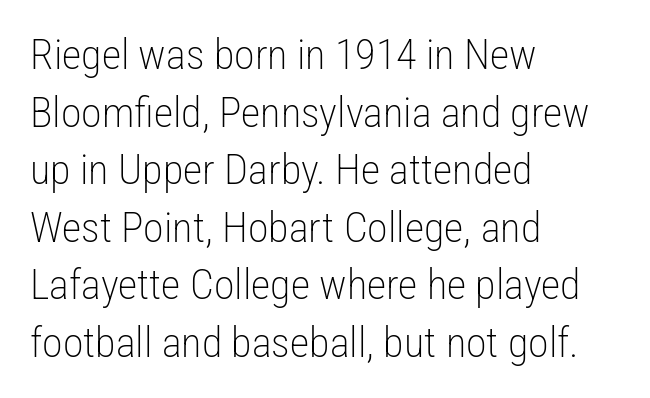
{"serif": "no", "italic": "no", "bold": "no", "weight": "light", "width": "condensed", "stroke_contrast": "low", "x_height": "medium", "monospaced": "no", "underline": "no", "align": "left", "line_spacing": "normal", "line_spacing_ratio": 1.37, "letter_spacing": "normal", "letter_spacing_em": 0.0, "glyph_px": 42}
